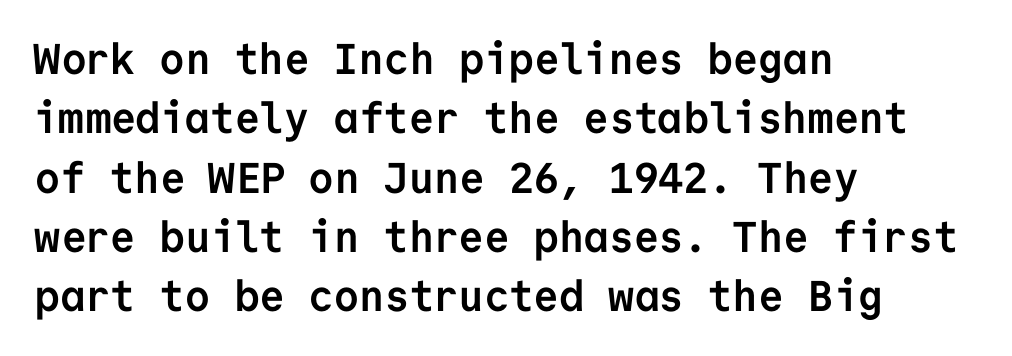
The image shows 43 px semibold sans-serif type, upright, monospaced; set left-aligned, normal line spacing (1.38x), normal letter spacing, not underlined; low stroke contrast and a medium x-height.
